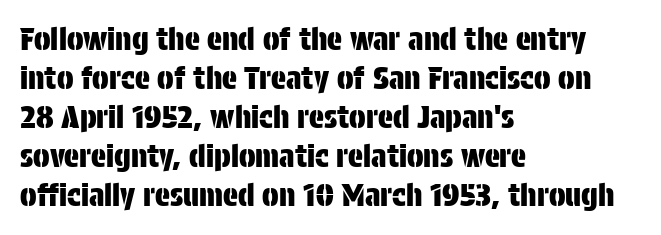
{"serif": "no", "italic": "no", "width": "condensed", "stroke_contrast": "low", "x_height": "large", "monospaced": "no", "underline": "no", "align": "left", "line_spacing": "normal", "line_spacing_ratio": 1.26, "letter_spacing": "normal", "letter_spacing_em": 0.0, "glyph_px": 31}
